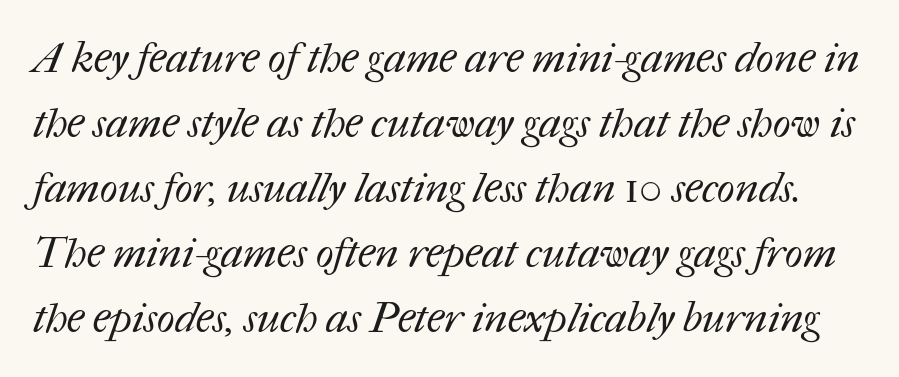
{"bold": "no", "weight": "regular", "width": "normal", "stroke_contrast": "medium", "x_height": "medium", "monospaced": "no", "underline": "no", "line_spacing": "normal", "line_spacing_ratio": 1.55, "letter_spacing": "normal", "letter_spacing_em": 0.0, "glyph_px": 42}
